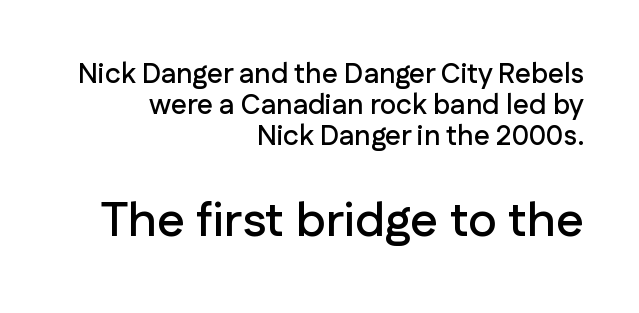
Q: Is the text italic (slanted)? A: No, it is upright.
Q: Is the typeface a serif or a sans-serif typeface? A: Sans-serif.
Q: Is the text underlined? A: No.
Q: How is the paragraph aligned? A: Right-aligned.
Q: Is the spacing between letters normal or unusually wide? A: Normal.
Q: Is the spacing between lines tight, normal or loose? A: Tight.
Q: Which block of text is set in a larger size, the first (top) or the second (bottom)? A: The second (bottom) one.
Q: Width (condensed, normal, or wide)? A: Normal.
Q: Stroke contrast? A: Low.
Q: x-height? A: Medium.
Q: Monospaced? A: No.
